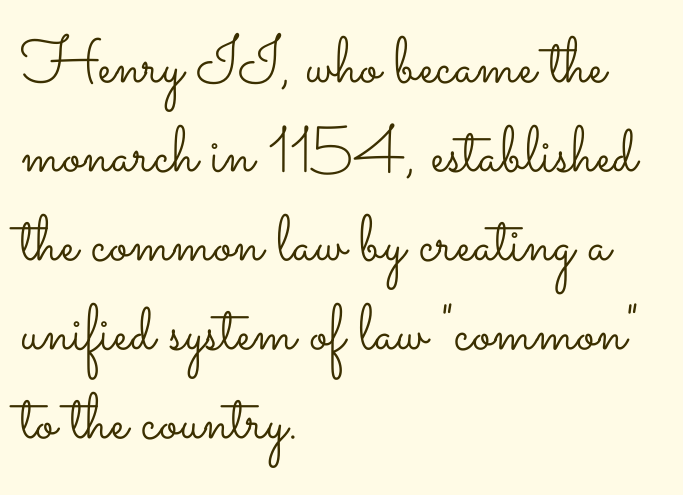
Baseline-to-baseline distance is the conventional proportion of letter height. Layout note: lines flush left. A typesetter would call this proportional, since set widths differ per character. This rendering leaves character spacing at its baseline value.
